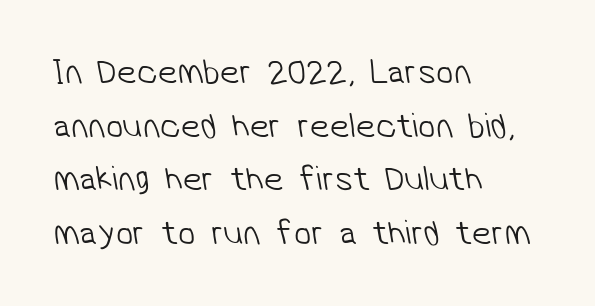
The image shows 35 px light sans-serif type; set left-aligned, normal line spacing (1.53x), normal letter spacing, not underlined; low stroke contrast and a medium x-height.
